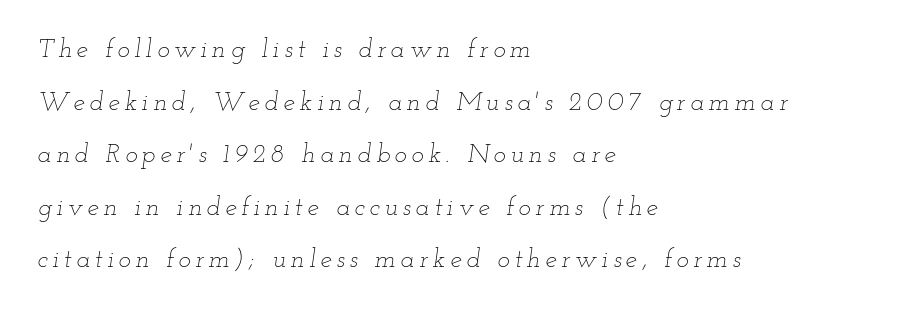
The image shows 26 px text type, italic (leaning right); set left-aligned, loose line spacing (2.02x), not underlined.
